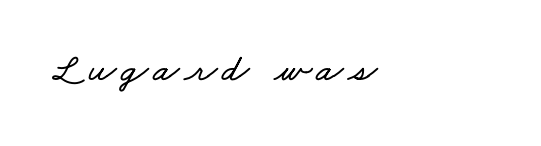
Q: Is the text underlined? A: No.
Q: How is the paragraph aligned? A: Left-aligned.
Q: Width (condensed, normal, or wide)? A: Wide.
Q: Stroke contrast? A: Low.
Q: x-height? A: Small.
Q: Monospaced? A: No.
